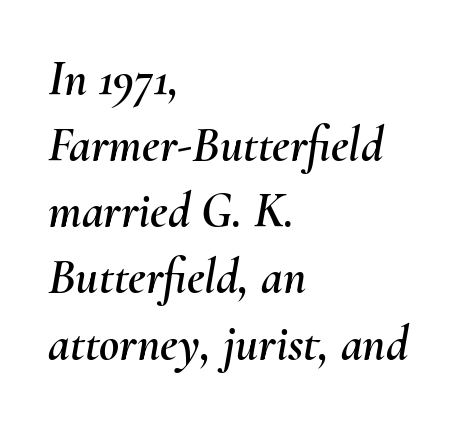
The image shows 49 px text type, italic (leaning right); set left-aligned, normal line spacing (1.35x), normal letter spacing, not underlined; medium stroke contrast and a small x-height.
